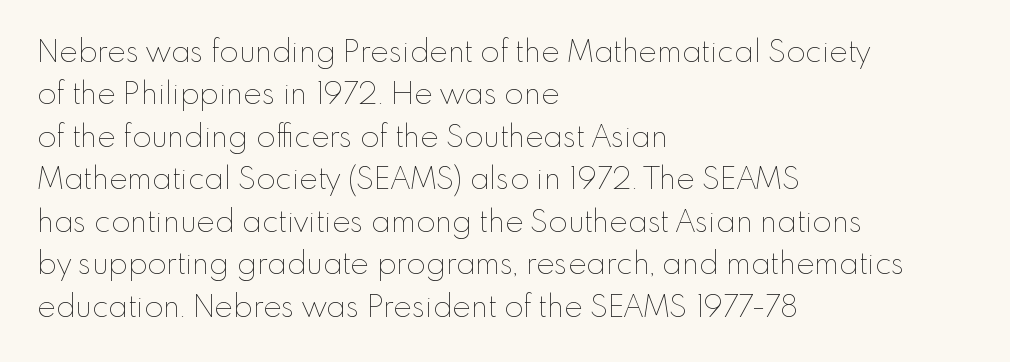
Leading matches the norm, producing a regular column. If you drew a ruler down the left edge, every line would touch it. Notice how the stems are strictly vertical — no italics here. These lines are rendered in a variable-pitch font.
